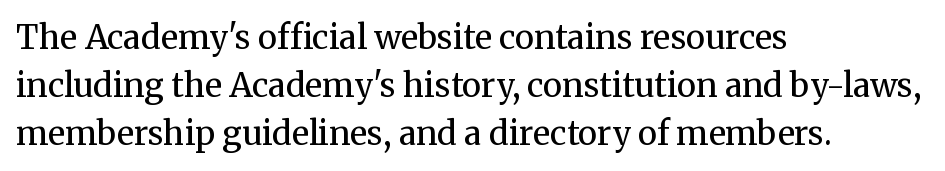
{"serif": "yes", "italic": "no", "bold": "no", "weight": "regular", "width": "normal", "stroke_contrast": "medium", "x_height": "medium", "monospaced": "no", "underline": "no", "align": "left", "line_spacing": "normal", "line_spacing_ratio": 1.45, "letter_spacing": "normal", "letter_spacing_em": 0.0, "glyph_px": 33}
